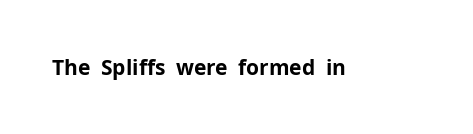
The letterforms sit shoulder to shoulder at normal distance. These lines were composed using upright roman letters. Check the space under the baseline: it is left empty. The sample has been set heavy, in full bold.
